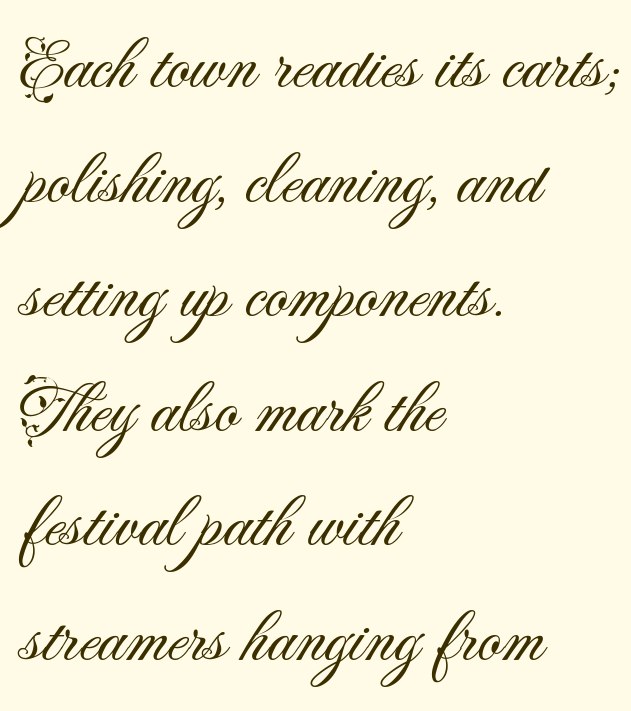
Q: Is the text bold? A: No.
Q: Is the text italic (slanted)? A: Yes.
Q: Is the typeface a serif or a sans-serif typeface? A: Sans-serif.
Q: Is the text underlined? A: No.
Q: How is the paragraph aligned? A: Left-aligned.
Q: Is the spacing between letters normal or unusually wide? A: Normal.
Q: Is the spacing between lines tight, normal or loose? A: Normal.
Q: Width (condensed, normal, or wide)? A: Normal.
Q: Stroke contrast? A: Medium.
Q: x-height? A: Small.
Q: Monospaced? A: No.
